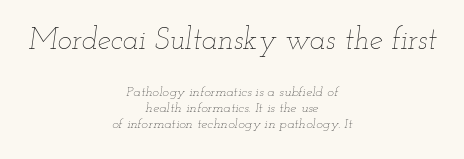
{"italic": "yes", "lean": "right", "slant_degrees": 12, "bold": "no", "weight": "thin", "width": "wide", "stroke_contrast": "low", "x_height": "small", "monospaced": "no", "underline": "no", "align": "center", "line_spacing_ratio": 1.16, "letter_spacing": "normal", "letter_spacing_em": 0.0, "larger_block": "first", "size_ratio": 2.14, "glyph_px": 30}
